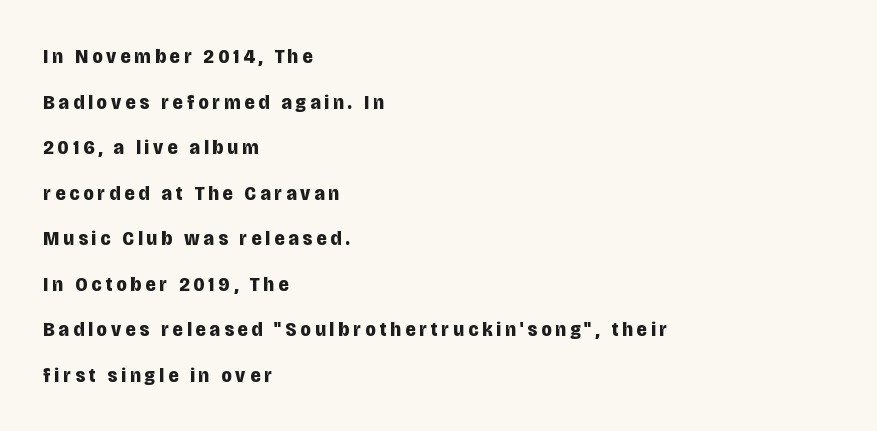
Q: Is the text bold? A: Yes.
Q: Is the text italic (slanted)? A: No, it is upright.
Q: Is the text underlined? A: No.
Q: How is the paragraph aligned? A: Left-aligned.
Q: Is the spacing between lines tight, normal or loose? A: Loose.
